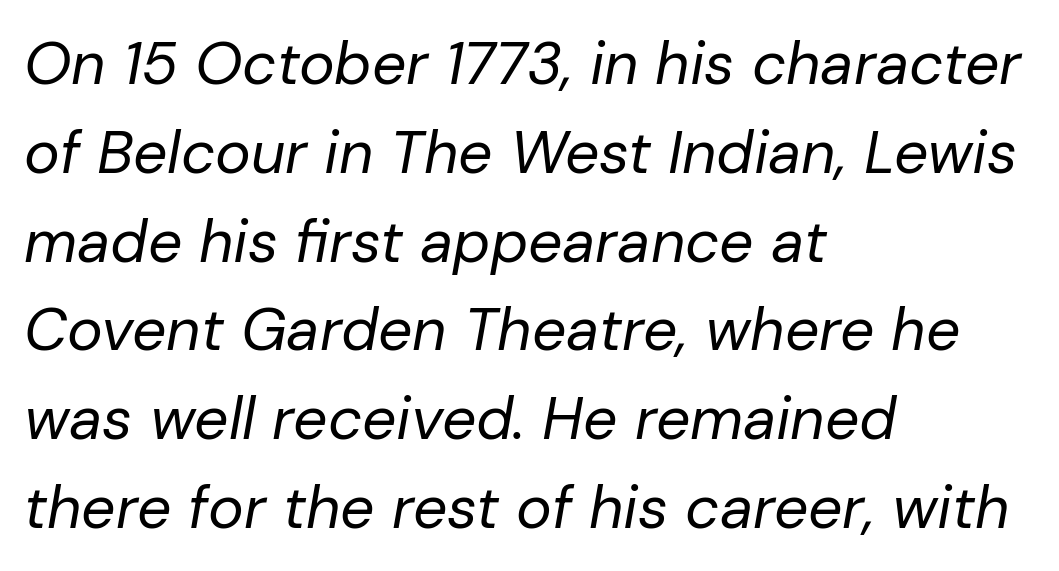
{"italic": "yes", "lean": "right", "slant_degrees": 10, "bold": "no", "weight": "regular", "width": "normal", "stroke_contrast": "low", "x_height": "medium", "monospaced": "no", "underline": "no", "align": "left", "line_spacing": "normal", "line_spacing_ratio": 1.48, "letter_spacing": "normal", "letter_spacing_em": 0.0, "glyph_px": 60}
